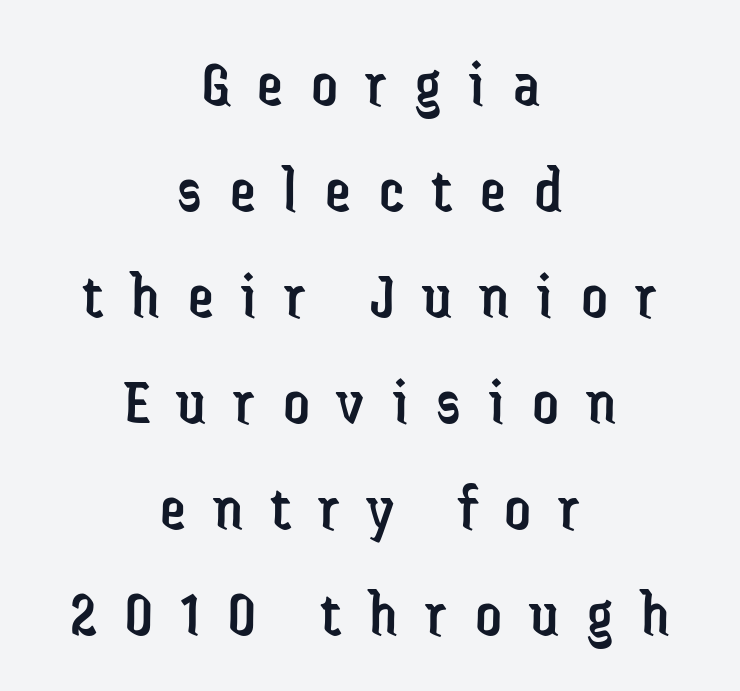
{"serif": "no", "italic": "no", "bold": "no", "weight": "regular", "width": "condensed", "stroke_contrast": "low", "x_height": "medium", "monospaced": "no", "underline": "no", "align": "center", "line_spacing": "normal", "line_spacing_ratio": 1.63, "letter_spacing": "wide", "letter_spacing_em": 0.43, "glyph_px": 65}
